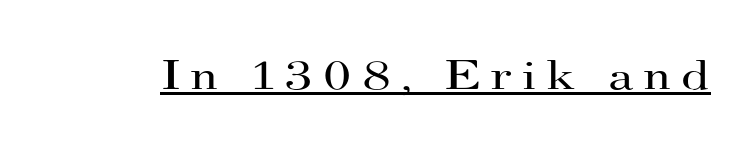
The image shows 42 px regular-weight, wide serif type, upright; set unusually wide letter spacing (+0.21 em), underlined; high stroke contrast and a small x-height.
